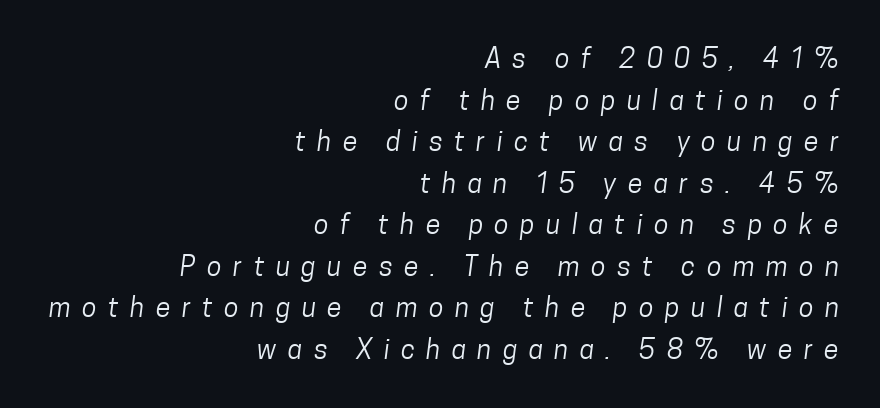
Characters follow at a spacing far wider than the type designer built in. Line endings align vertically; line beginnings do not. Interline gaps are of average width in this sample. Quick note: underline off. The typesetting does not lean heavy: it is not bold.
